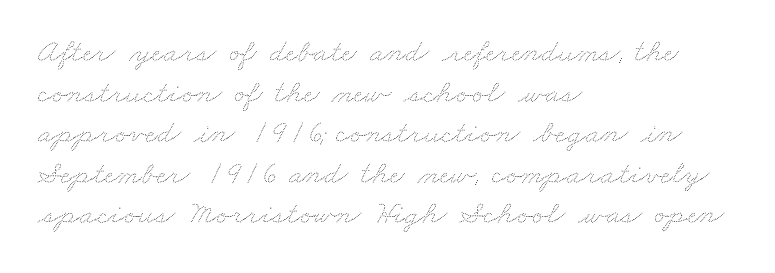
Q: Is the text bold? A: No.
Q: Is the text underlined? A: No.
Q: How is the paragraph aligned? A: Left-aligned.
Q: Is the spacing between letters normal or unusually wide? A: Normal.
Q: Width (condensed, normal, or wide)? A: Wide.
Q: Stroke contrast? A: Medium.
Q: x-height? A: Small.
Q: Monospaced? A: No.
